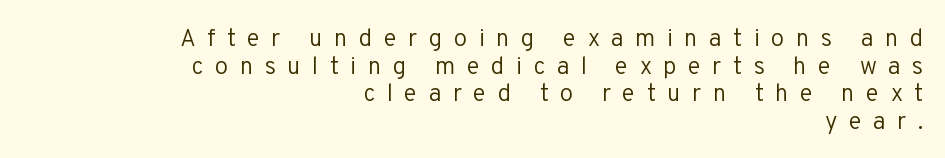
The image shows 24 px text type, upright; set right-aligned, tight line spacing (1.15x), unusually wide letter spacing (+0.48 em), not underlined.
